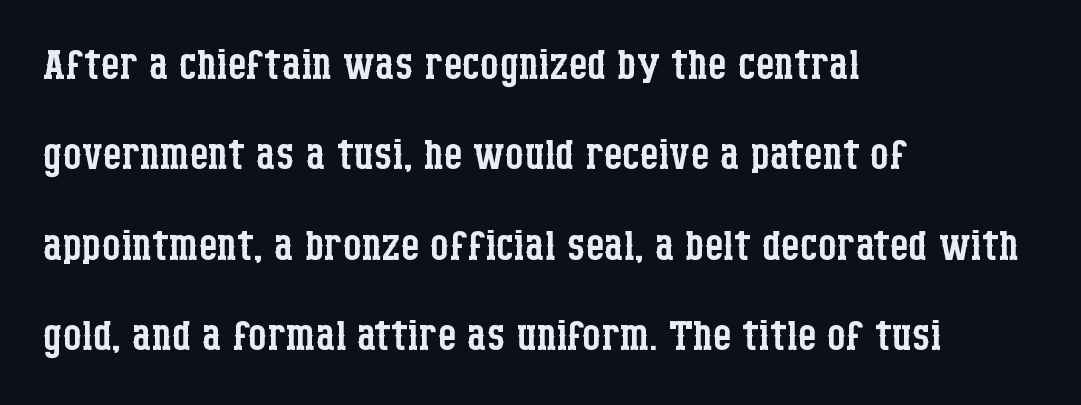
The image shows 59 px regular-weight, condensed serif type, upright; set left-aligned, normal line spacing (1.53x), normal letter spacing, not underlined; low stroke contrast and a large x-height.
